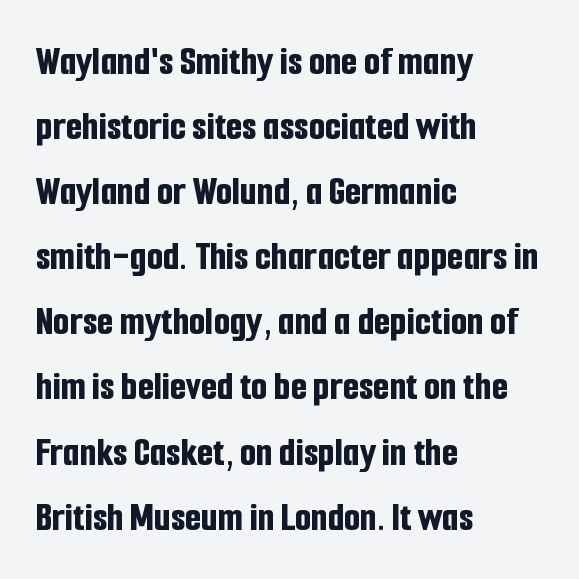
The foot of each line stays bare and open. Characters follow at the spacing the type designer built in. Type style note: lacks serifs. Here the designer chose a conventional face with non-uniform glyph widths.
